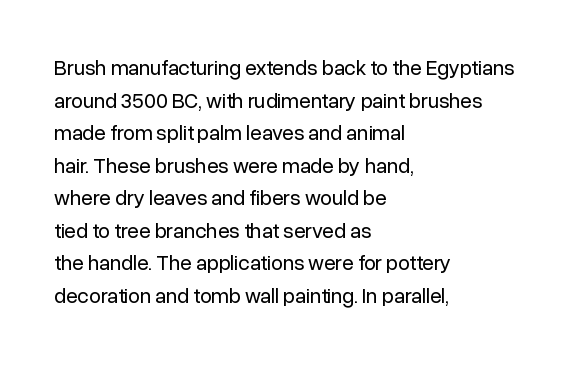
The axis of the letterforms is exactly vertical. Here the glyphs are tracked normally, forming tight word shapes. Descenders hang freely into open space. Line beginnings align vertically; line endings do not. The rows are spaced the way most documents space them.
